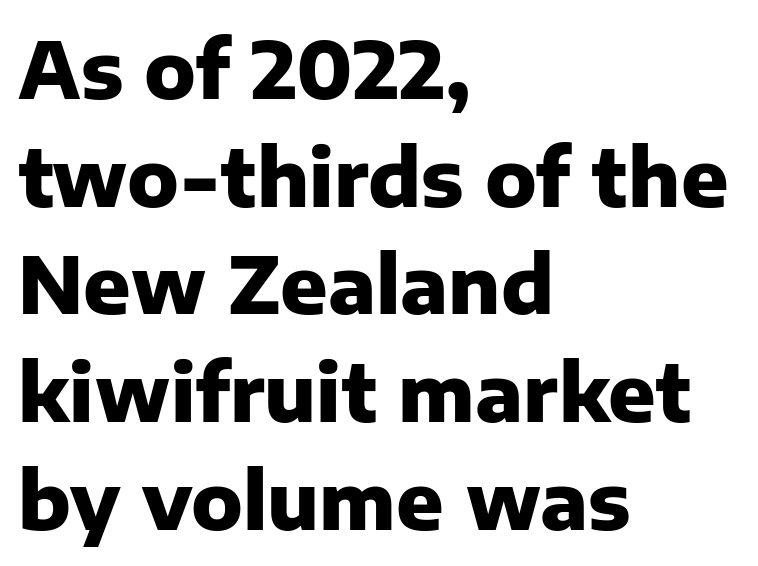
The image shows 78 px heavy sans-serif type, upright; set left-aligned, normal line spacing (1.38x), normal letter spacing, not underlined; low stroke contrast and a medium x-height.
